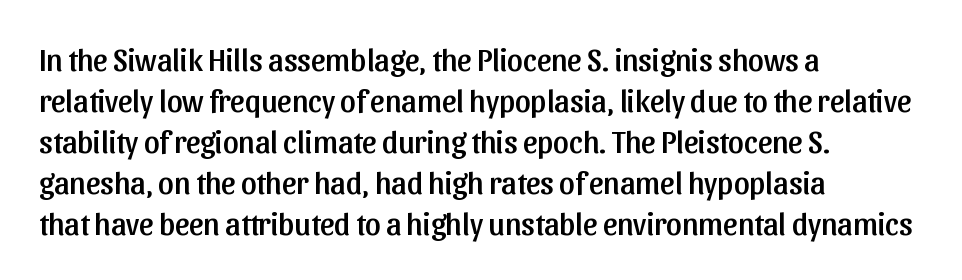
Q: Is the text italic (slanted)? A: No, it is upright.
Q: Is the typeface a serif or a sans-serif typeface? A: Sans-serif.
Q: Is the text underlined? A: No.
Q: How is the paragraph aligned? A: Left-aligned.
Q: Is the spacing between letters normal or unusually wide? A: Normal.
Q: Is the spacing between lines tight, normal or loose? A: Normal.
Q: Width (condensed, normal, or wide)? A: Normal.
Q: Stroke contrast? A: Low.
Q: x-height? A: Medium.
Q: Monospaced? A: No.
